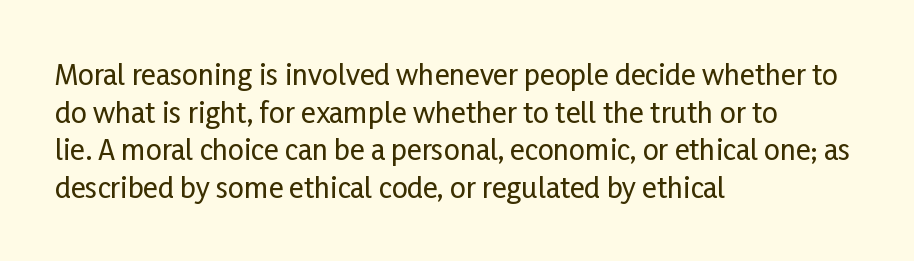
The image shows 28 px condensed sans-serif type, upright; set left-aligned, normal line spacing (1.34x), normal letter spacing, not underlined; low stroke contrast and a medium x-height.
